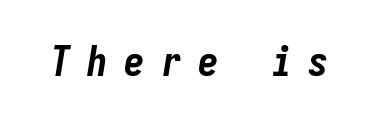
Descender tails drop into unmarked territory. In terms of weight, the rendering is a true, heavy bold. The text carries the slant typical of an italic or oblique font. The passage shown is typed in a monospace face where columns stay perfectly aligned. The letterforms stand isolated, each surrounded by extra space.
